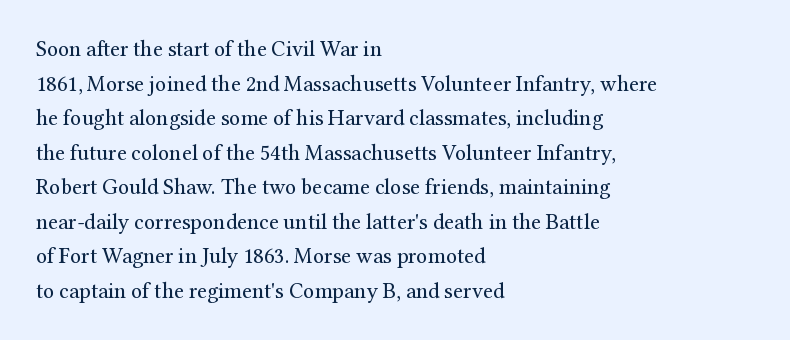
Which margin do the lines hug? The left one — the right edge is uneven. This is roman type, the default non-slanted kind. Summary of vertical rhythm: regular, with standard interline spacing. These glyphs show unthickened strokes, regular width or finer. The rendering keeps characters at their native spacing. The gap between lines stays unmarked.
